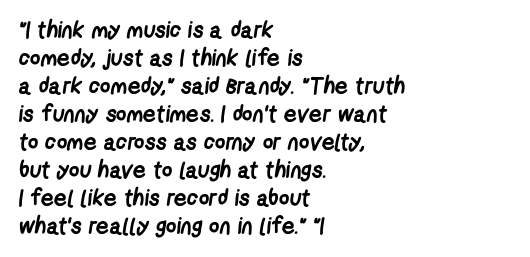
Q: Is the text bold? A: Yes.
Q: Is the text underlined? A: No.
Q: How is the paragraph aligned? A: Left-aligned.
Q: Is the spacing between letters normal or unusually wide? A: Normal.
